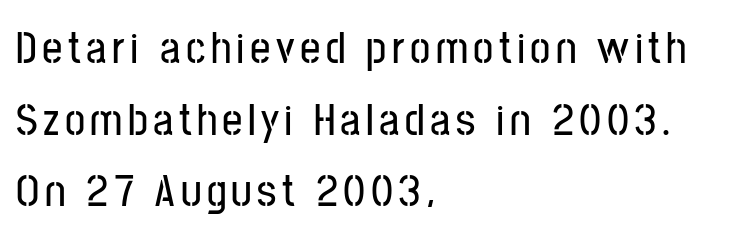
{"serif": "no", "italic": "no", "width": "condensed", "stroke_contrast": "low", "x_height": "medium", "monospaced": "no", "underline": "no", "align": "left", "line_spacing": "normal", "line_spacing_ratio": 1.59, "glyph_px": 45}
